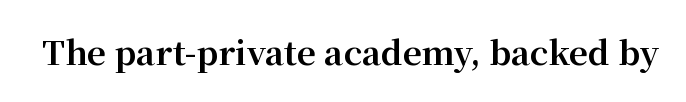
Strokes here are thick enough to call this a true bold. Posture: straight, roman, zero tilt. Characters follow at the spacing the type designer built in. Is this a fixed-width face? No — the glyphs have proportional, varying widths.
